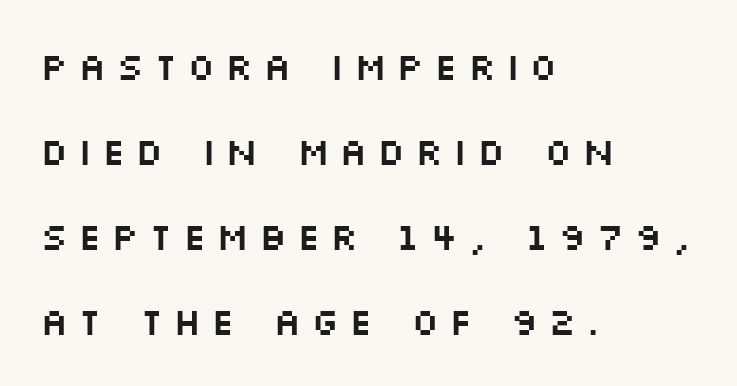
Q: Is the text italic (slanted)? A: No, it is upright.
Q: Is the typeface a serif or a sans-serif typeface? A: Sans-serif.
Q: Is the text underlined? A: No.
Q: How is the paragraph aligned? A: Left-aligned.
Q: Is the spacing between letters normal or unusually wide? A: Unusually wide.
Q: Is the spacing between lines tight, normal or loose? A: Loose.
Q: Width (condensed, normal, or wide)? A: Wide.
Q: Stroke contrast? A: Medium.
Q: x-height? A: Large.
Q: Monospaced? A: No.
